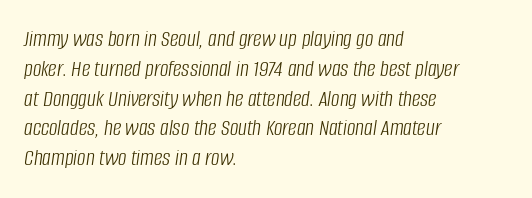
Q: Is the text bold? A: No.
Q: Is the text italic (slanted)? A: Yes, it leans right by about 8 degrees.
Q: Is the text underlined? A: No.
Q: How is the paragraph aligned? A: Left-aligned.
Q: Is the spacing between letters normal or unusually wide? A: Normal.
